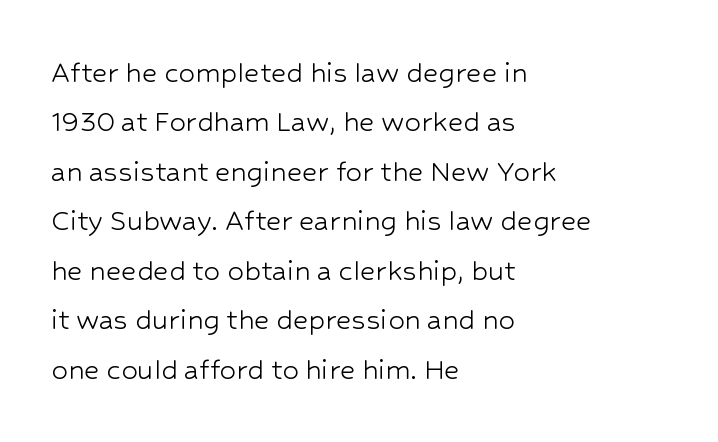
{"serif": "no", "italic": "no", "bold": "no", "weight": "light", "width": "normal", "stroke_contrast": "low", "x_height": "medium", "monospaced": "no", "underline": "no", "align": "left", "line_spacing": "normal", "line_spacing_ratio": 1.5, "letter_spacing": "normal", "letter_spacing_em": 0.0, "glyph_px": 33}
